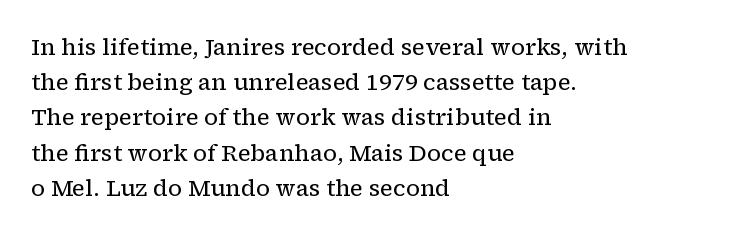
The image shows 23 px text type, upright; set left-aligned, normal line spacing (1.53x), normal letter spacing, not underlined.
